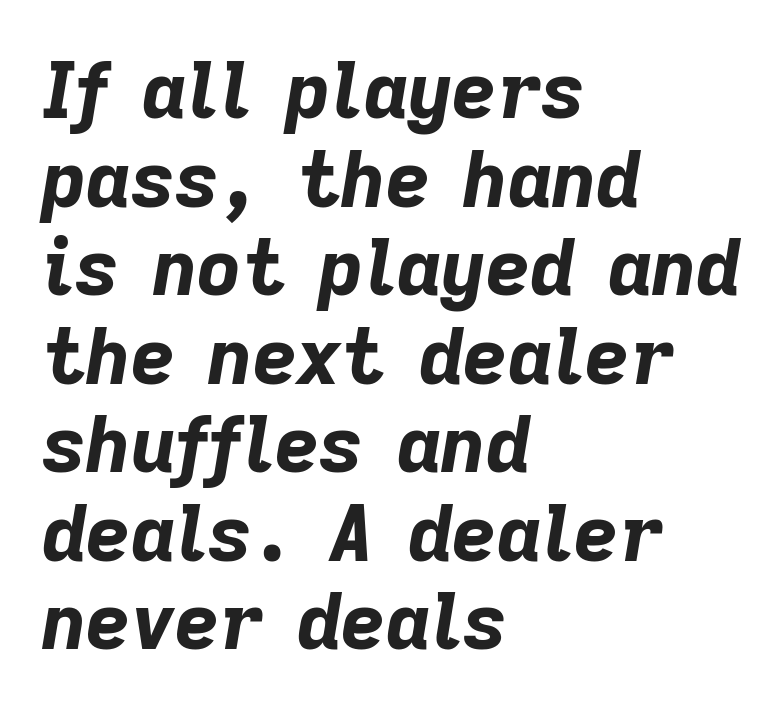
{"italic": "yes", "lean": "right", "slant_degrees": 9, "bold": "yes", "weight": "bold", "width": "normal", "stroke_contrast": "low", "x_height": "medium", "monospaced": "no", "underline": "no", "align": "left", "line_spacing": "tight", "line_spacing_ratio": 1.15, "letter_spacing": "normal", "letter_spacing_em": 0.0, "glyph_px": 77}
